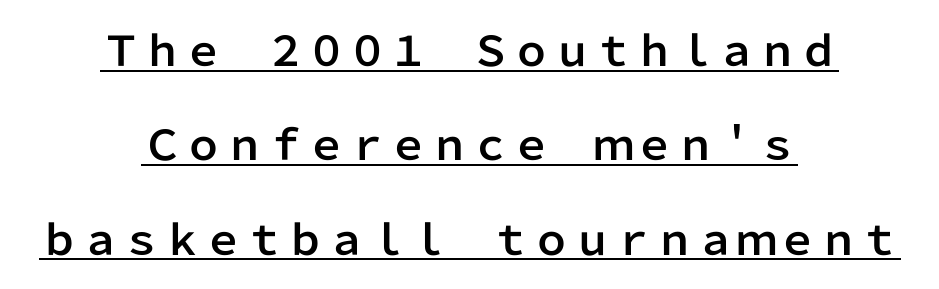
Q: Is the text italic (slanted)? A: No, it is upright.
Q: Is the typeface a serif or a sans-serif typeface? A: Sans-serif.
Q: Is the text underlined? A: Yes.
Q: How is the paragraph aligned? A: Centered.
Q: Is the spacing between letters normal or unusually wide? A: Normal.
Q: Is the spacing between lines tight, normal or loose? A: Loose.
Q: Width (condensed, normal, or wide)? A: Normal.
Q: Stroke contrast? A: Low.
Q: x-height? A: Medium.
Q: Monospaced? A: No.
